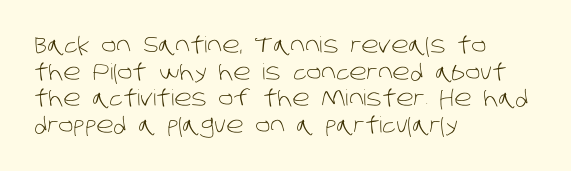
{"bold": "no", "underline": "no", "align": "left", "line_spacing_ratio": 1.21, "letter_spacing": "normal", "letter_spacing_em": 0.0, "glyph_px": 22}
